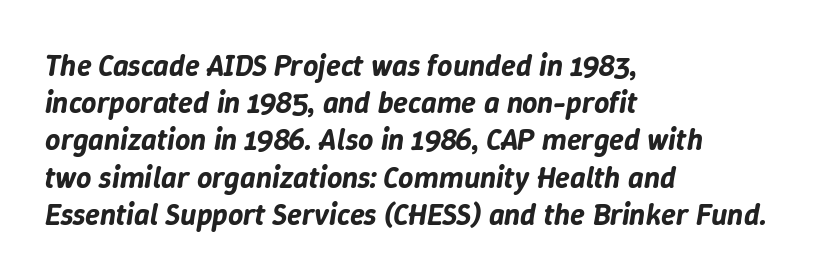
{"italic": "yes", "lean": "right", "slant_degrees": 9, "width": "normal", "stroke_contrast": "low", "x_height": "medium", "monospaced": "no", "underline": "no", "align": "left", "line_spacing_ratio": 1.24, "letter_spacing": "normal", "letter_spacing_em": 0.0, "glyph_px": 30}
